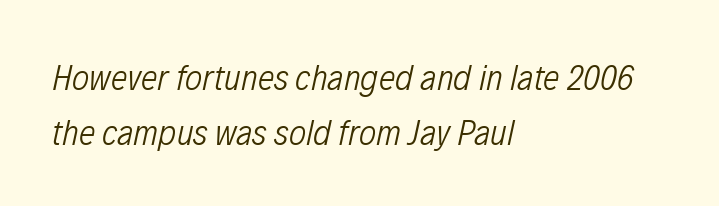
Does the lettering tilt? It does — this is italic. These lines sit exactly where default settings would place them. Stems and bowls with no extra thickness — not bold. Words appear dense and cohesive because spacing is normal. A typesetter would call this proportional, since set widths differ per character. The ragged edge is on the right, which tells us the setting is flush left.
